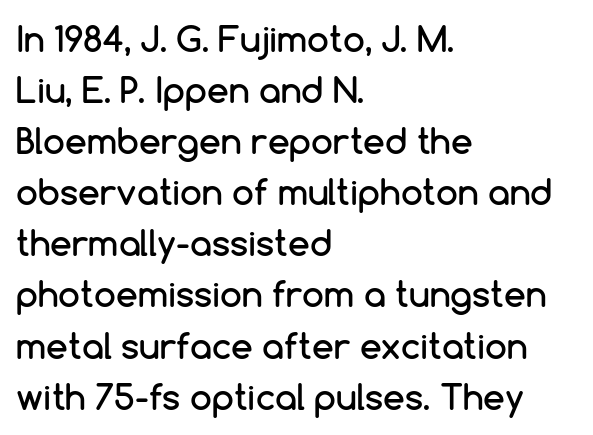
Each row of text sits above clean, open space. Honestly, the row spacing looks completely unremarkable. The rag falls on the right side of this text block. The passage shown is typed in a proportional face where columns would drift.
